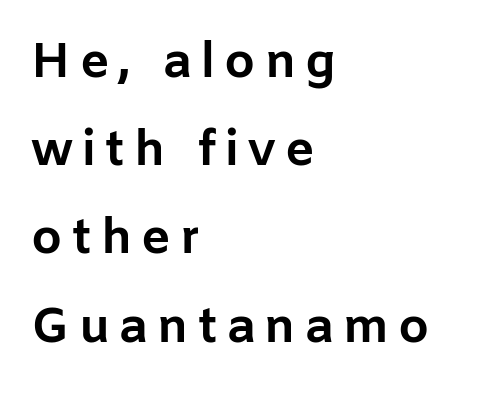
Looks like regular typesetting: each glyph gets only the width it needs. The font family rendered here belongs to the sans-serif group. Unlike italic type, these characters show no tilt at all. The face used here has the dense, thick strokes of a bold.
